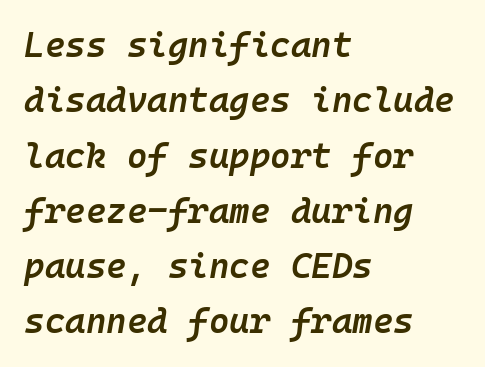
The image shows 35 px semibold type, italic (leaning right), monospaced; set left-aligned, normal line spacing (1.58x), normal letter spacing, not underlined; low stroke contrast and a medium x-height.
